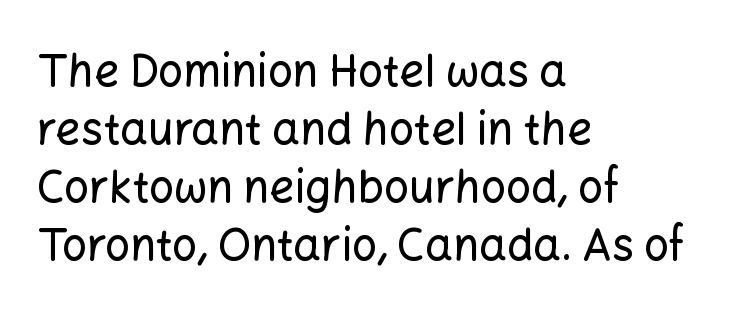
It's the straight-up-and-down kind of type. The passage shown is typed in a proportional face where columns would drift. Default kerning and tracking; the words read as compact shapes. Type without underlining. Type style note: lacks serifs.
